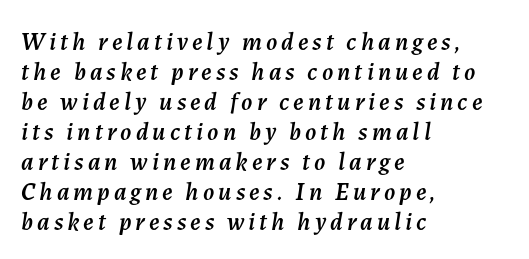
This is oblique type, the kind used for emphasis or titles. Check the space under the baseline: it is left empty. A classic flush-left, rag-right setting is used for this passage.
